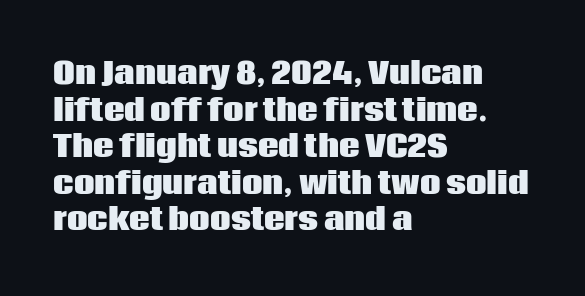
Horizontal alignment here is leftward, the default for most running prose. Plain, unruled lines of type. Do the characters align in a grid? No, the font is proportional. The letters carry no serifs — their stems end cleanly without finishing strokes.
